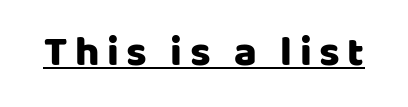
Glance below the letters and you will spot a drawn line. Are there feet on the stems? There aren't — it's a sans. Spacing verdict: proportional, widths tailored to each character. The axis of the letterforms is exactly vertical.
